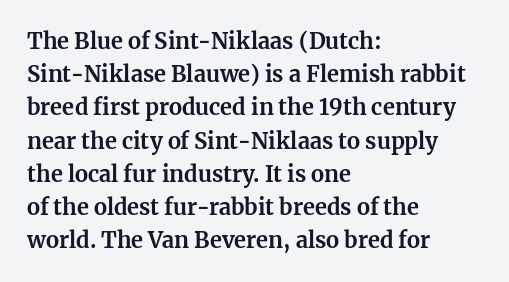
The image shows 22 px bold type, upright; set left-aligned, normal line spacing (1.51x), normal letter spacing, not underlined.
